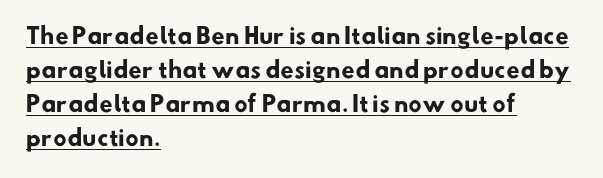
Caption: multi-line text, flush left, ragged right. The rendering keeps characters at their native spacing. The face used here appears with an underline applied. Strong, thick strokes mark this as bold type.
